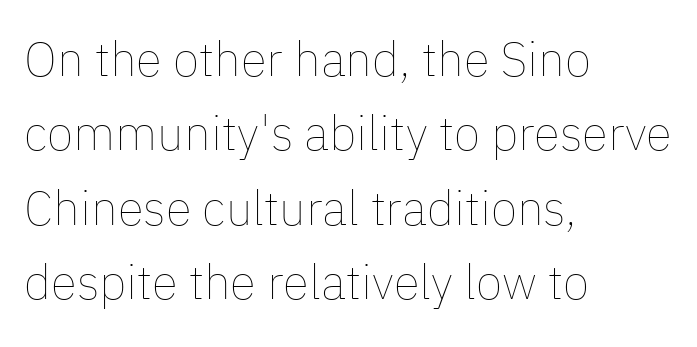
The image shows 48 px thin type, upright; set left-aligned, normal line spacing (1.55x), normal letter spacing, not underlined; low stroke contrast and a medium x-height.
